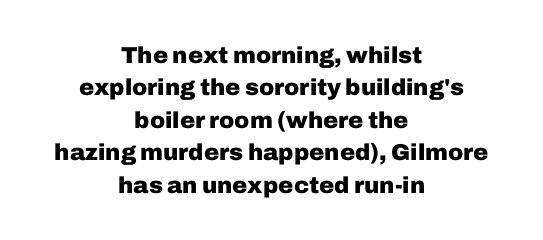
This sample uses plain, unmodified letter spacing. Notice how the stems are strictly vertical — no italics here. These lines sit exactly where default settings would place them. Look at the stroke-to-counter ratio: heavy, a bold. The foot of each line stays bare and open.
